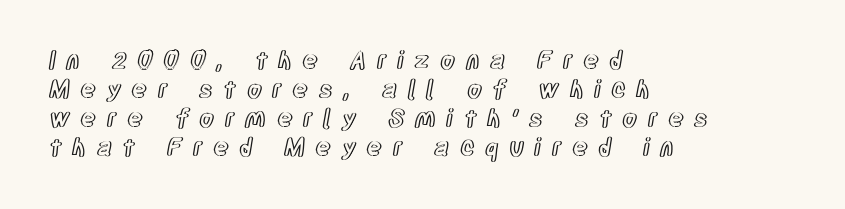
The image shows 24 px text type; set left-aligned, line spacing 1.21x, unusually wide letter spacing (+0.44 em), not underlined.
